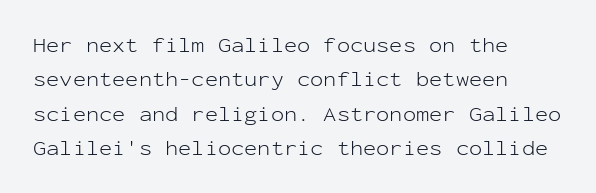
The image shows 22 px text type, upright; set left-aligned, normal line spacing (1.56x), normal letter spacing, not underlined.
